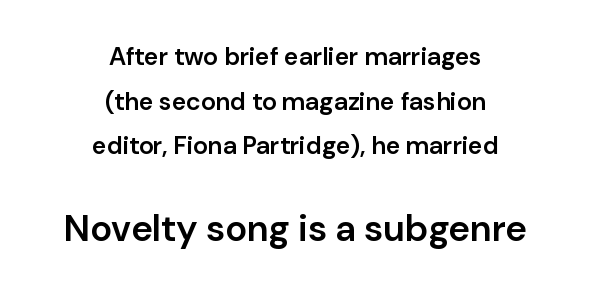
The image shows 37 px semibold sans-serif type, upright; set centered, line spacing 1.79x, normal letter spacing, not underlined; the second (bottom) block is 1.48x larger; low stroke contrast and a medium x-height.
